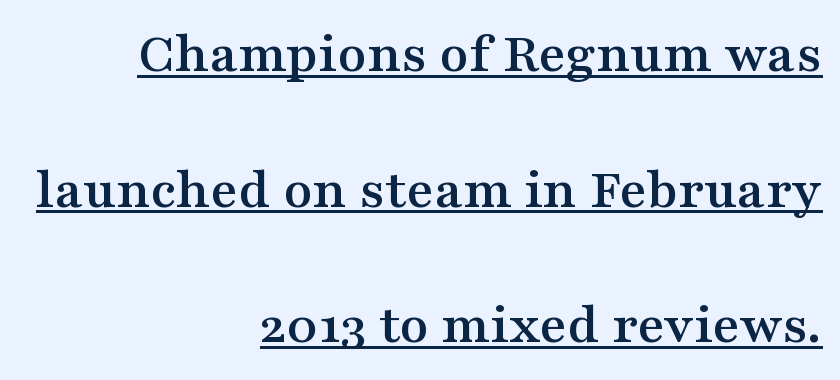
{"serif": "yes", "italic": "no", "width": "wide", "stroke_contrast": "medium", "x_height": "medium", "monospaced": "no", "underline": "yes", "align": "right", "line_spacing": "loose", "line_spacing_ratio": 2.3, "letter_spacing": "normal", "letter_spacing_em": 0.0, "glyph_px": 59}
